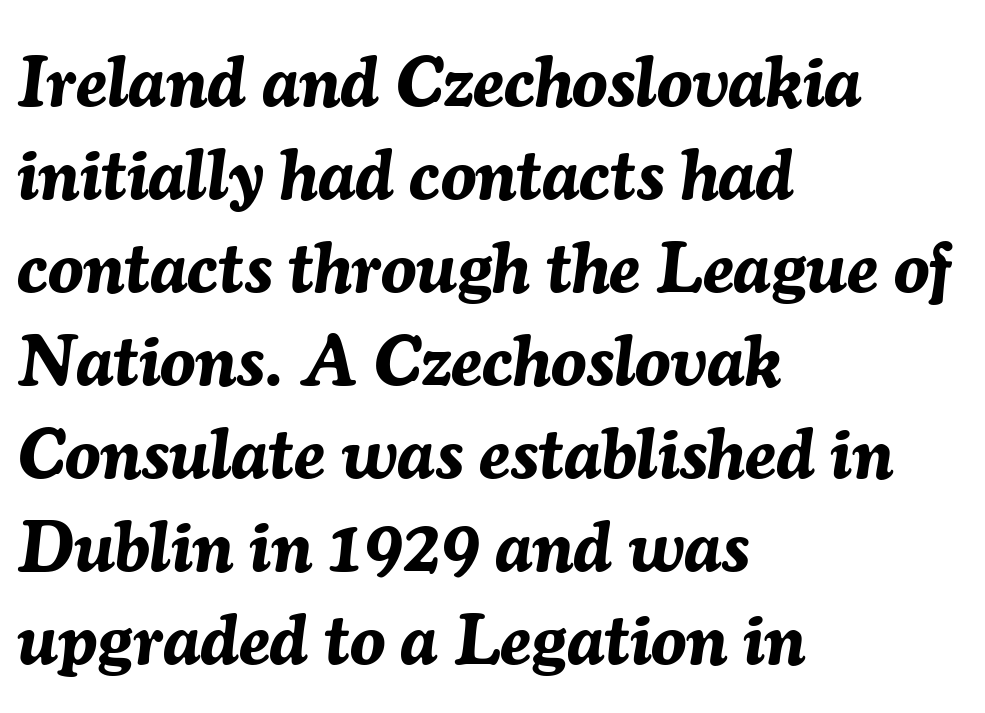
Quick note: underline off. Looking at the ascenders, they clearly lean. Left-aligned paragraph, ragged on the right. Words appear dense and cohesive because spacing is normal.
